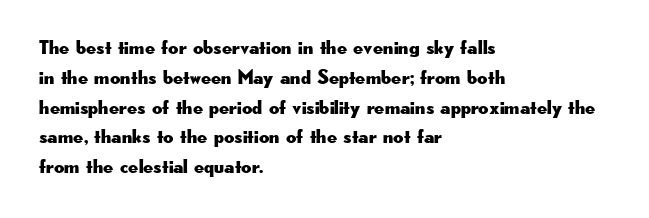
Notice how descenders clear the ascenders below comfortably — that's standard leading. In terms of letterspacing, this is plain default setting. Descender tails drop into unmarked territory. Layout note: lines flush left. The typography opts for an upright posture over an oblique one.
